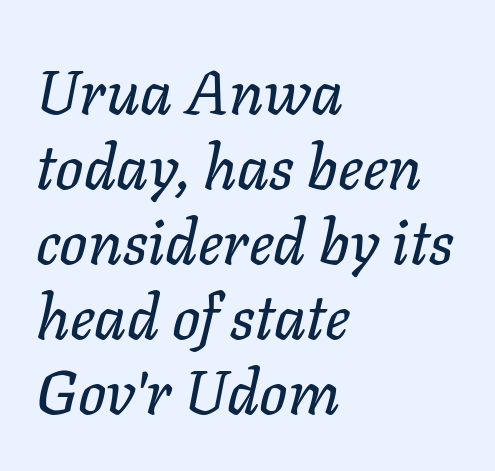
{"italic": "yes", "lean": "right", "slant_degrees": 11, "width": "normal", "stroke_contrast": "low", "x_height": "medium", "monospaced": "no", "underline": "no", "align": "left", "line_spacing_ratio": 1.21, "letter_spacing": "normal", "letter_spacing_em": 0.0, "glyph_px": 62}
